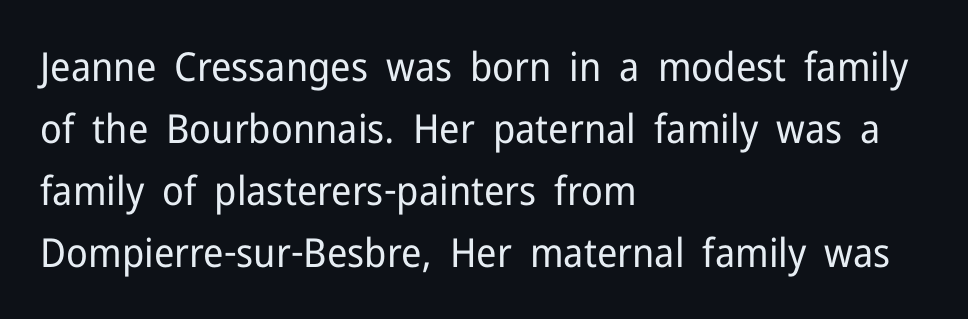
{"serif": "no", "italic": "no", "bold": "no", "weight": "regular", "width": "normal", "stroke_contrast": "low", "x_height": "medium", "monospaced": "no", "underline": "no", "align": "left", "line_spacing": "normal", "line_spacing_ratio": 1.55, "letter_spacing": "normal", "letter_spacing_em": 0.0, "glyph_px": 40}
